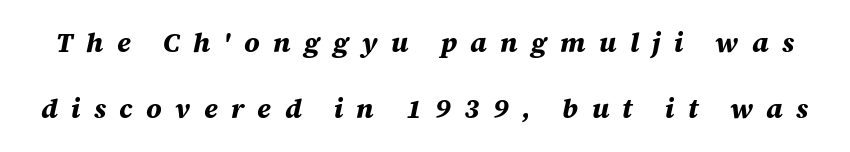
Q: Is the text bold? A: Yes.
Q: Is the text italic (slanted)? A: Yes, it leans right by about 12 degrees.
Q: Is the text underlined? A: No.
Q: Is the spacing between letters normal or unusually wide? A: Unusually wide.
Q: Is the spacing between lines tight, normal or loose? A: Loose.
